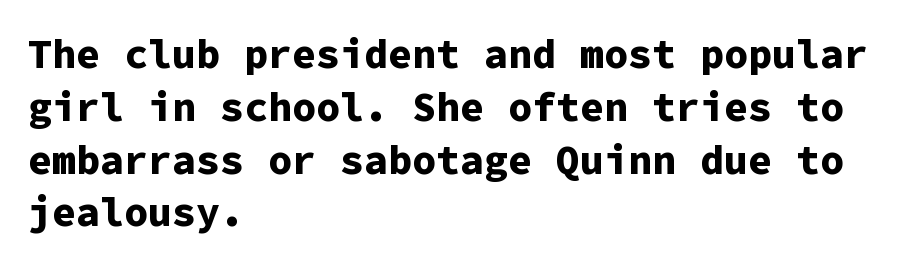
Q: Is the text bold? A: Yes.
Q: Is the text italic (slanted)? A: No, it is upright.
Q: Is the typeface a serif or a sans-serif typeface? A: Sans-serif.
Q: Is the text underlined? A: No.
Q: How is the paragraph aligned? A: Left-aligned.
Q: Is the spacing between letters normal or unusually wide? A: Normal.
Q: Is the spacing between lines tight, normal or loose? A: Normal.
Q: Width (condensed, normal, or wide)? A: Normal.
Q: Stroke contrast? A: Low.
Q: x-height? A: Medium.
Q: Monospaced? A: Yes.
